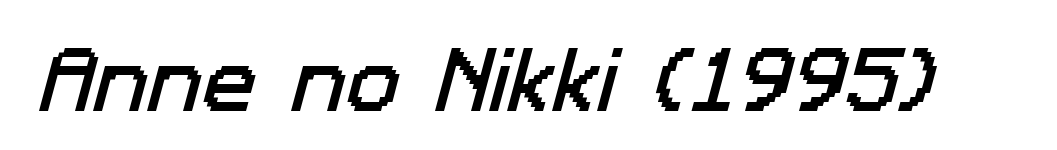
{"serif": "no", "width": "normal", "stroke_contrast": "low", "x_height": "medium", "monospaced": "no", "underline": "no", "letter_spacing": "normal", "letter_spacing_em": 0.0, "glyph_px": 72}
